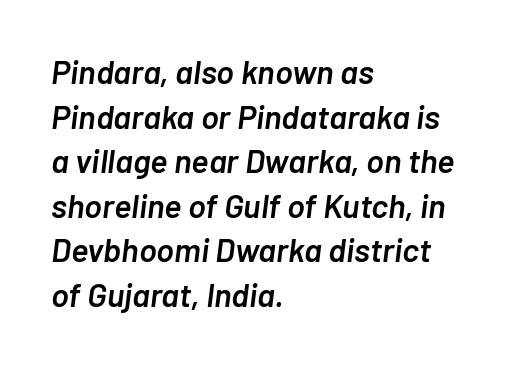
{"italic": "yes", "lean": "right", "slant_degrees": 7, "bold": "semi", "weight": "semibold", "width": "normal", "stroke_contrast": "low", "x_height": "medium", "monospaced": "no", "underline": "no", "align": "left", "line_spacing": "normal", "line_spacing_ratio": 1.35, "letter_spacing": "normal", "letter_spacing_em": 0.0, "glyph_px": 33}
